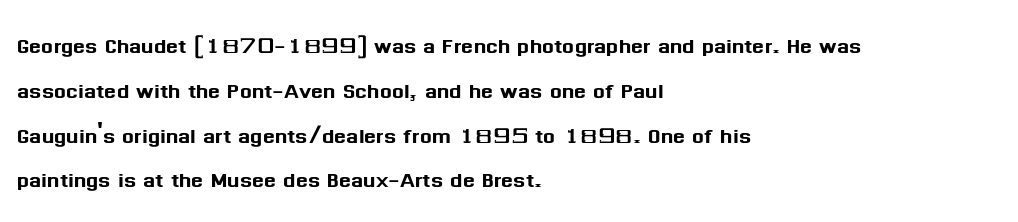
The image shows 28 px sans-serif type, upright; set left-aligned, normal line spacing (1.6x), normal letter spacing, not underlined; medium stroke contrast and a medium x-height.
